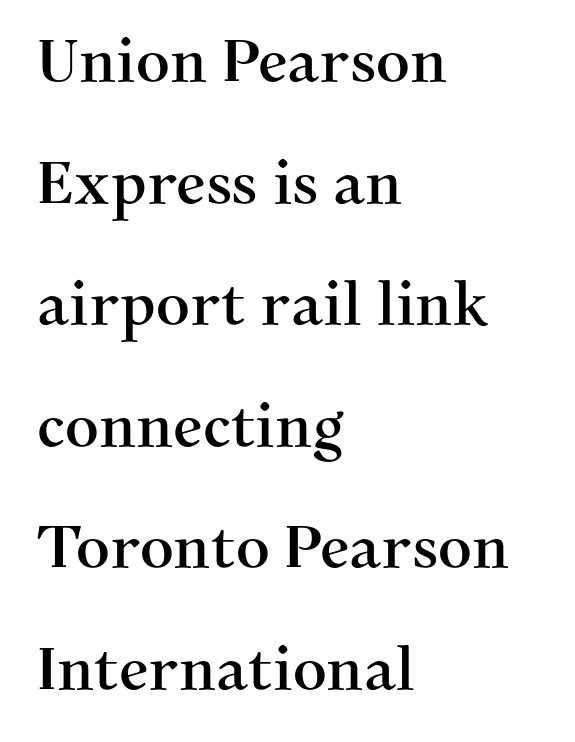
How would I describe the line gaps? Wide and relaxed. Descender tails drop into unmarked territory. Style check: upright. The letters carry serifs — small finishing strokes at the ends of their stems.
